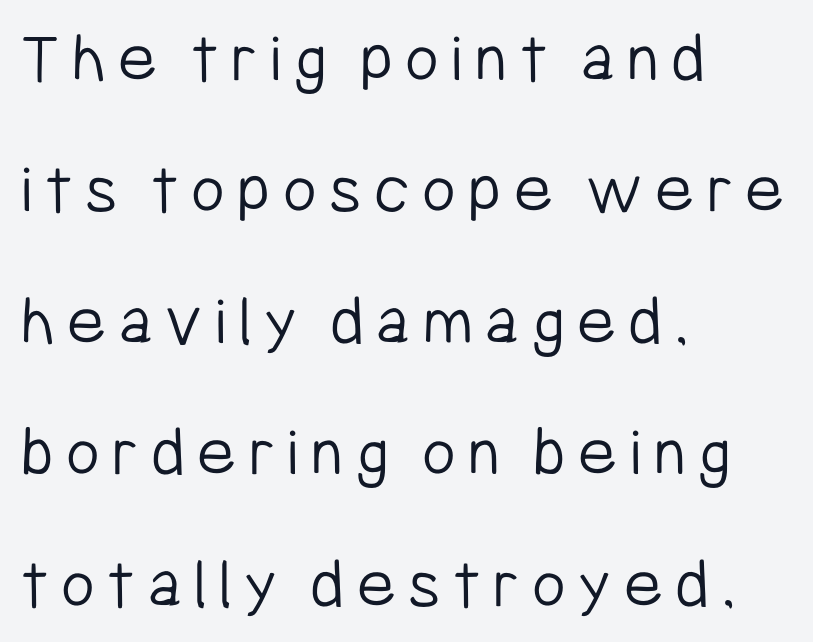
Q: Is the text bold? A: No.
Q: Is the text italic (slanted)? A: No, it is upright.
Q: Is the typeface a serif or a sans-serif typeface? A: Sans-serif.
Q: Is the text underlined? A: No.
Q: How is the paragraph aligned? A: Left-aligned.
Q: Width (condensed, normal, or wide)? A: Condensed.
Q: Stroke contrast? A: Low.
Q: x-height? A: Medium.
Q: Monospaced? A: No.
